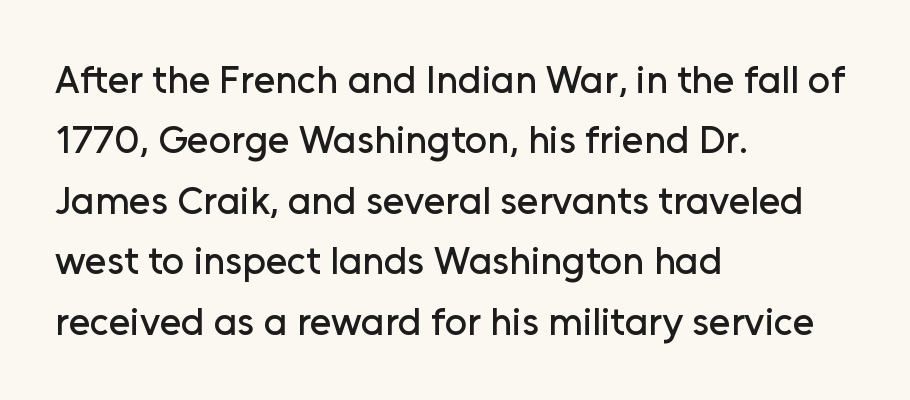
In terms of letterform style, serifs are entirely absent. Regular leading. The string is rendered with underlining switched off. Does the lettering tilt? It doesn't — this is upright. This rendering uses left alignment, leaving the right contour irregular. Proportional: the letters do not fall into vertical columns.
